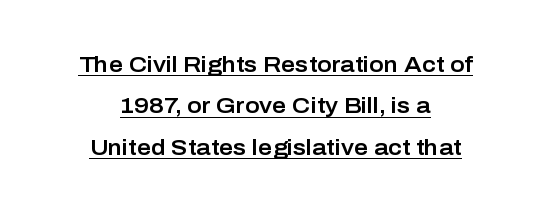
The glyphs are accompanied by a horizontal stroke just below them. There is no visible air inserted between adjacent glyphs. Does the copy run flush right? No — it is centered line by line. The letters stand straight up with perfectly vertical stems.
